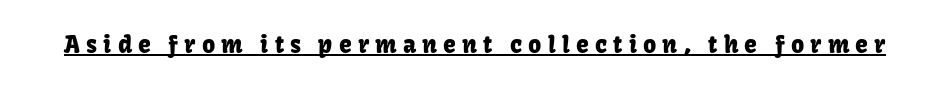
The image shows 23 px text type, upright; set unusually wide letter spacing (+0.27 em), underlined.
